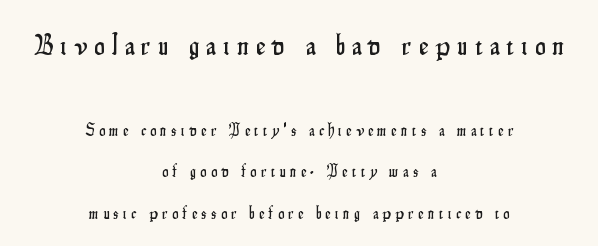
{"serif": "no", "italic": "no", "width": "condensed", "stroke_contrast": "low", "x_height": "small", "monospaced": "no", "underline": "no", "align": "center", "line_spacing": "loose", "line_spacing_ratio": 2.46, "letter_spacing": "wide", "letter_spacing_em": 0.26, "larger_block": "first", "size_ratio": 1.71, "glyph_px": 29}
